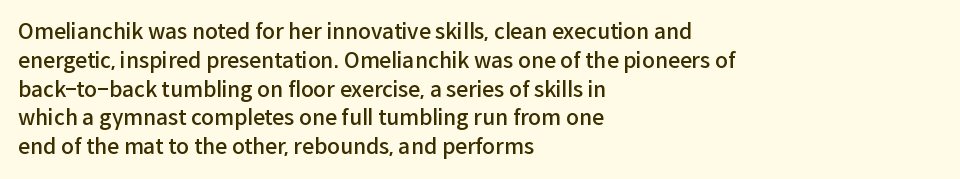
{"italic": "no", "bold": "semi", "underline": "no", "align": "left", "line_spacing": "normal", "line_spacing_ratio": 1.37, "letter_spacing": "normal", "letter_spacing_em": 0.0, "glyph_px": 21}
